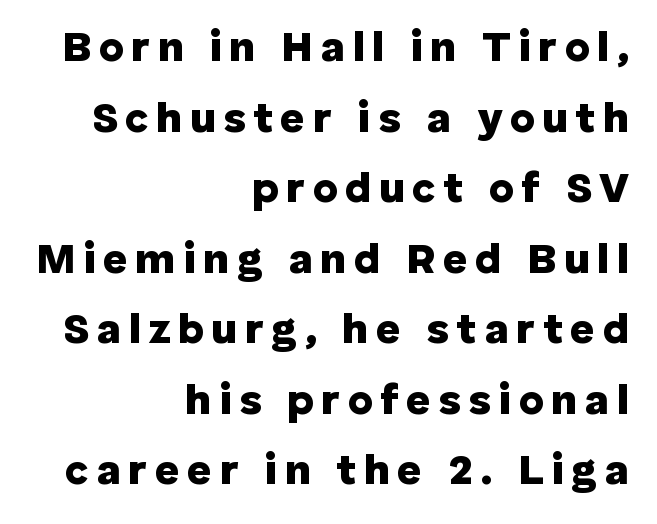
Evenly set lines give the paragraph a standard silhouette. Here the designer chose a conventional face with non-uniform glyph widths. You can tell from the bare stems that sans-serif type was used. The passage shown is emphatically bold. Where is the straight margin? On the right.
